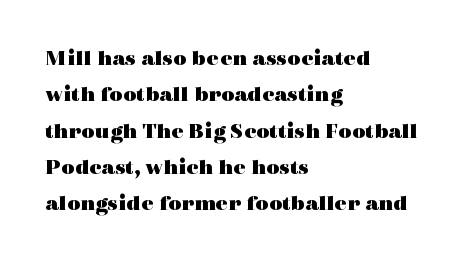
The image shows 23 px bold type, upright; set left-aligned, normal line spacing (1.58x), normal letter spacing, not underlined.
